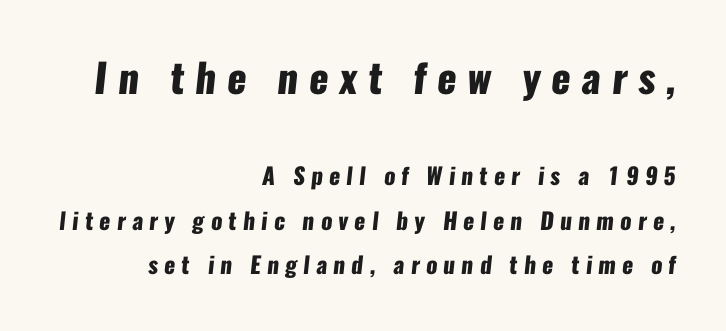
The image shows 40 px heavy, condensed sans-serif type; set right-aligned, loose line spacing (1.93x), unusually wide letter spacing (+0.27 em), not underlined; the first (top) block is 1.74x larger; low stroke contrast and a medium x-height.
